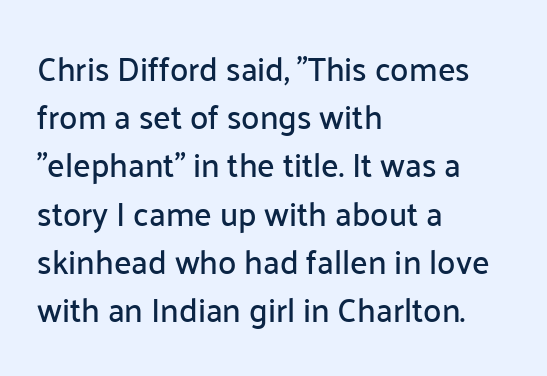
This sample keeps an unexceptional amount of space between lines. This sample is left-justified, so line endings fall wherever the words run out. If you drew a line through each stem, it would be perfectly vertical. Are there feet on the stems? There aren't — it's a sans.
